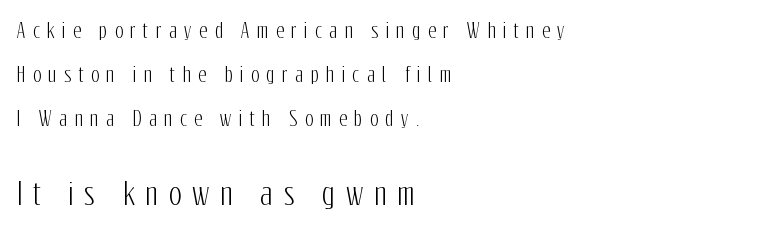
Q: Is the text italic (slanted)? A: No, it is upright.
Q: Is the typeface a serif or a sans-serif typeface? A: Sans-serif.
Q: Is the text underlined? A: No.
Q: How is the paragraph aligned? A: Left-aligned.
Q: Is the spacing between letters normal or unusually wide? A: Unusually wide.
Q: Is the spacing between lines tight, normal or loose? A: Loose.
Q: Which block of text is set in a larger size, the first (top) or the second (bottom)? A: The second (bottom) one.
Q: Width (condensed, normal, or wide)? A: Condensed.
Q: Stroke contrast? A: Low.
Q: x-height? A: Medium.
Q: Monospaced? A: No.
